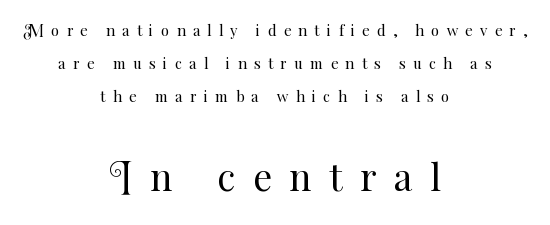
Q: Is the text bold? A: No.
Q: Is the text italic (slanted)? A: No, it is upright.
Q: Is the text underlined? A: No.
Q: How is the paragraph aligned? A: Centered.
Q: Is the spacing between letters normal or unusually wide? A: Unusually wide.
Q: Is the spacing between lines tight, normal or loose? A: Loose.
Q: Which block of text is set in a larger size, the first (top) or the second (bottom)? A: The second (bottom) one.
Q: Width (condensed, normal, or wide)? A: Normal.
Q: Stroke contrast? A: Medium.
Q: x-height? A: Small.
Q: Monospaced? A: No.
